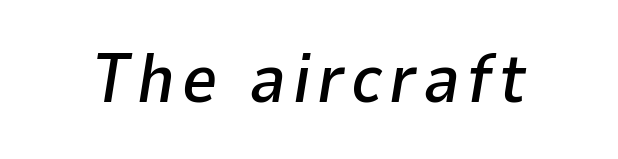
{"italic": "yes", "lean": "right", "slant_degrees": 9, "width": "normal", "stroke_contrast": "low", "x_height": "medium", "monospaced": "no", "underline": "no", "glyph_px": 69}
